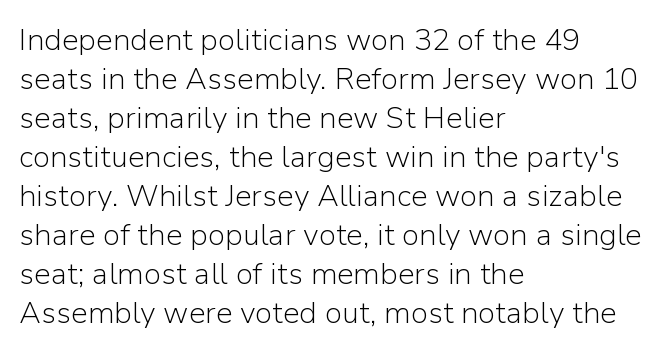
The image shows 30 px light sans-serif type, upright; set left-aligned, normal line spacing (1.3x), normal letter spacing, not underlined; low stroke contrast and a medium x-height.
